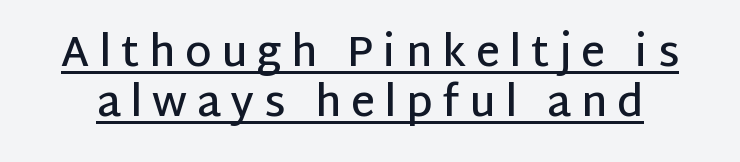
{"serif": "no", "italic": "no", "bold": "semi", "weight": "semibold", "width": "normal", "stroke_contrast": "low", "x_height": "large", "monospaced": "no", "underline": "yes", "line_spacing_ratio": 1.19, "letter_spacing": "wide", "letter_spacing_em": 0.23, "glyph_px": 42}
